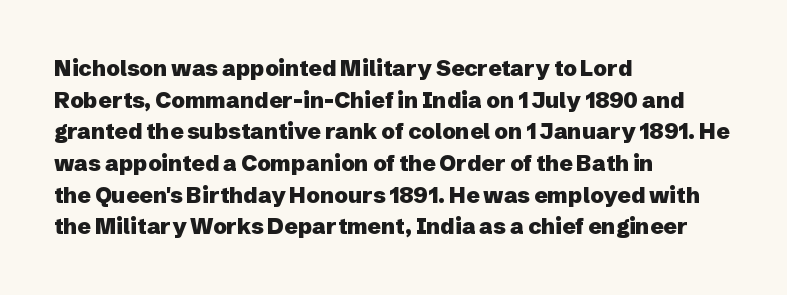
Beneath every word, the page is bare. Successive baselines arrive at the customary interval. It's the straight-up-and-down kind of type. Which margin do the lines hug? The left one — the right edge is uneven. Thick stems and heavy bowls — unmistakably bold.
